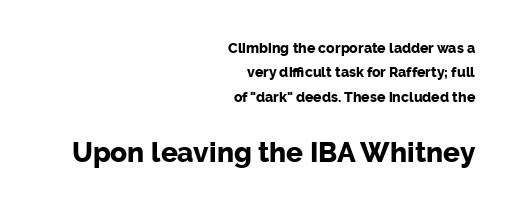
{"serif": "no", "italic": "no", "bold": "yes", "weight": "bold", "width": "normal", "stroke_contrast": "low", "x_height": "medium", "monospaced": "no", "underline": "no", "align": "right", "line_spacing_ratio": 1.75, "letter_spacing": "normal", "letter_spacing_em": 0.0, "larger_block": "second", "size_ratio": 2.0, "glyph_px": 28}
